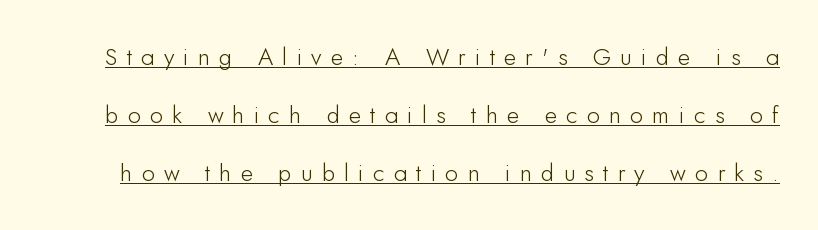
The image shows 24 px text type, upright; set loose line spacing (2.42x), unusually wide letter spacing (+0.38 em), underlined.
